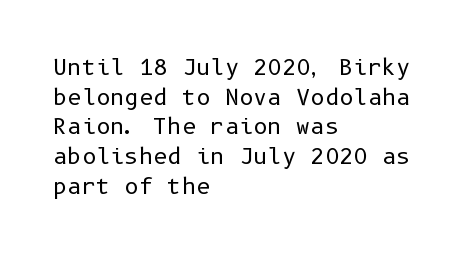
Q: Is the text bold? A: No.
Q: Is the text italic (slanted)? A: No, it is upright.
Q: Is the text underlined? A: No.
Q: How is the paragraph aligned? A: Left-aligned.
Q: Is the spacing between letters normal or unusually wide? A: Normal.
Q: Is the spacing between lines tight, normal or loose? A: Normal.
